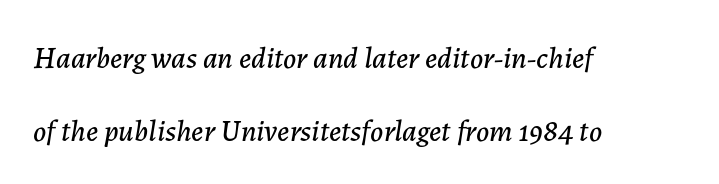
This rendering leaves character spacing at its baseline value. Here the designer chose a conventional face with non-uniform glyph widths. Successive baselines arrive slowly, with a big drop between each. The string is rendered with underlining switched off. Emphasis-style slanted type is in use.
